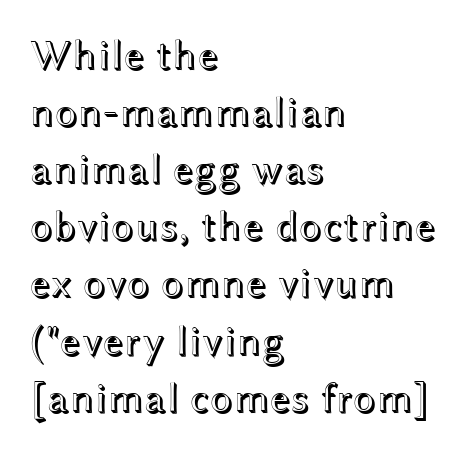
This block has exactly the height ordinary leading produces. Tracking here is standard; glyphs follow each other at the usual distance. Alignment: flush left. Tall strokes in this sample are plumb rather than angled.
